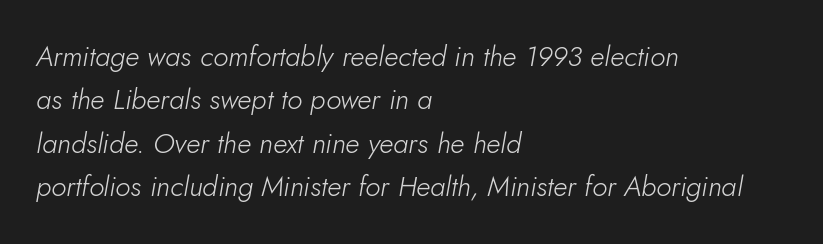
Q: Is the text bold? A: No.
Q: Is the text italic (slanted)? A: Yes, it leans right by about 10 degrees.
Q: Is the text underlined? A: No.
Q: How is the paragraph aligned? A: Left-aligned.
Q: Is the spacing between letters normal or unusually wide? A: Normal.
Q: Is the spacing between lines tight, normal or loose? A: Normal.
Q: Width (condensed, normal, or wide)? A: Normal.
Q: Stroke contrast? A: Low.
Q: x-height? A: Small.
Q: Monospaced? A: No.
